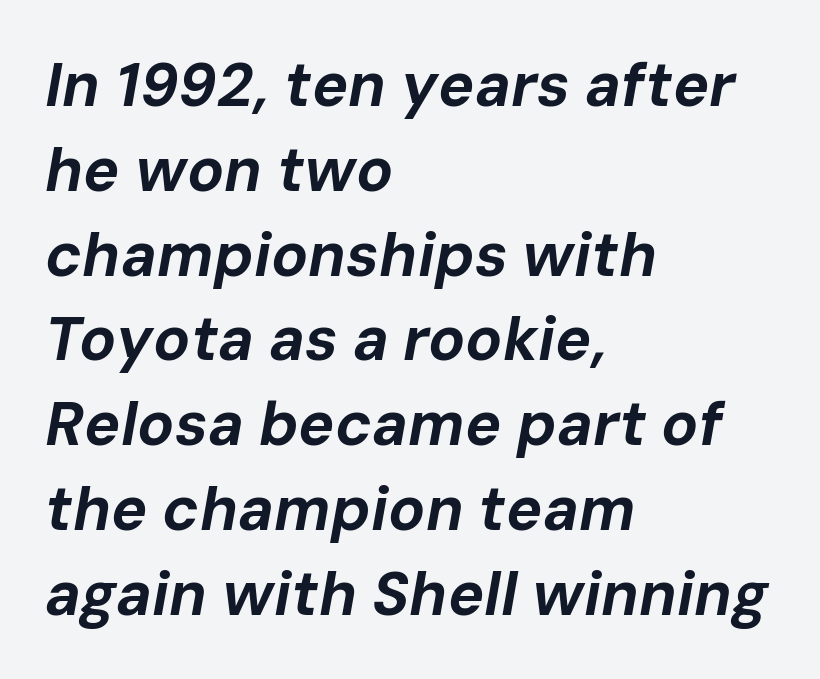
Q: Is the text bold? A: Yes.
Q: Is the text italic (slanted)? A: Yes, it leans right by about 10 degrees.
Q: Is the text underlined? A: No.
Q: How is the paragraph aligned? A: Left-aligned.
Q: Is the spacing between letters normal or unusually wide? A: Normal.
Q: Is the spacing between lines tight, normal or loose? A: Normal.
Q: Width (condensed, normal, or wide)? A: Normal.
Q: Stroke contrast? A: Low.
Q: x-height? A: Medium.
Q: Monospaced? A: No.
